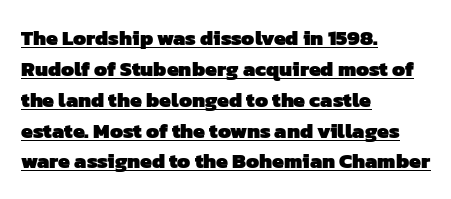
The image shows 21 px bold type; set left-aligned, normal line spacing (1.47x), normal letter spacing, underlined.
